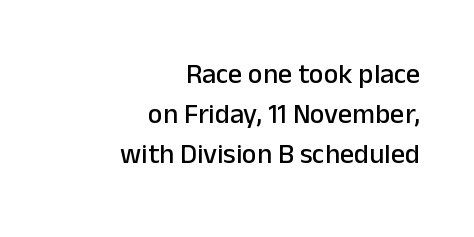
Is this a fixed-width face? No — the glyphs have proportional, varying widths. Decoration check: the copy has no underline. What stands out about the letter spacing? Nothing — it is the standard amount. The ragged edge is on the left, which tells us the setting is flush right. The block of text has a typical density, with ordinary space between rows.
